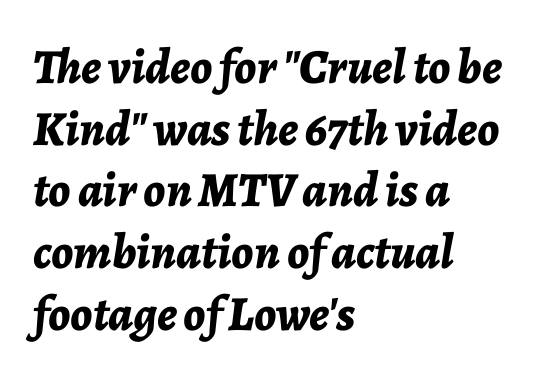
In terms of letterspacing, this is plain default setting. Does the copy run flush right? No — it runs flush left. What's the leading like? Ordinary, nothing unusual. The space beneath each line is pristine and unruled. Is the type bold? Yes — the strokes are clearly thick and heavy. The rendering applies a slant to the glyphs.
